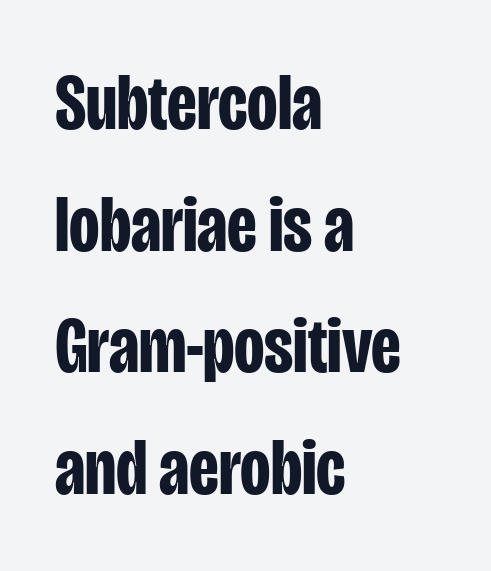
Glance below the letters and you will spot only blank space. The characters display no serif detailing; their extremities are plain. Notice how the passage keeps a crisp vertical edge on the left only. Do the characters align in a grid? No, the font is proportional. Rendered with straight, roman letterforms.
